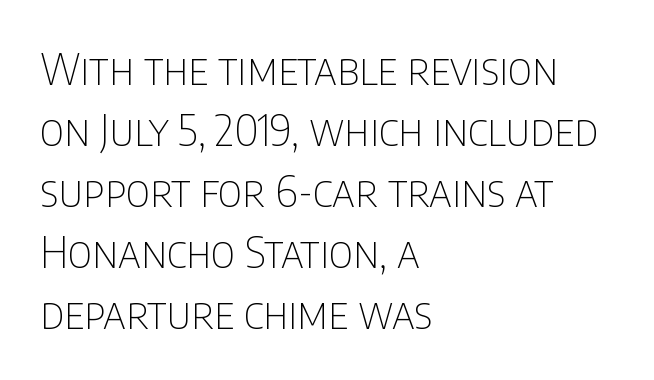
The image shows 43 px thin, condensed sans-serif type, upright; set left-aligned, normal line spacing (1.42x), normal letter spacing, not underlined; low stroke contrast and a large x-height.
